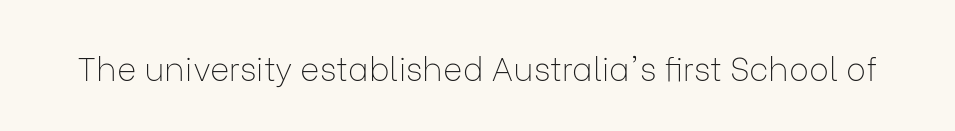
This sample has the flowing, uneven cadence of proportional lettering. Observe the absence of serifs on each vertical stroke in this sample. This sample uses an upright cut, with every glyph sitting square on the baseline. Just letters on the line, the space beneath them empty. This rendering leaves character spacing at its baseline value.
